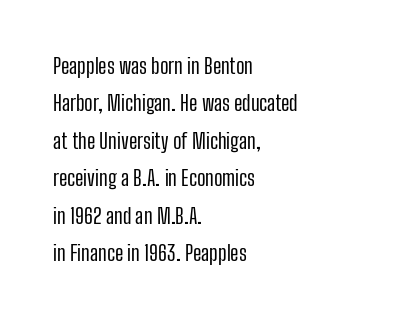
Q: Is the text bold? A: No.
Q: Is the text italic (slanted)? A: No, it is upright.
Q: Is the text underlined? A: No.
Q: How is the paragraph aligned? A: Left-aligned.
Q: Is the spacing between letters normal or unusually wide? A: Normal.
